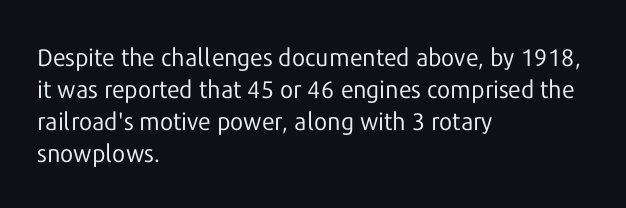
{"italic": "no", "bold": "no", "underline": "no", "align": "left", "line_spacing": "normal", "line_spacing_ratio": 1.34, "letter_spacing": "normal", "letter_spacing_em": 0.0, "glyph_px": 24}
